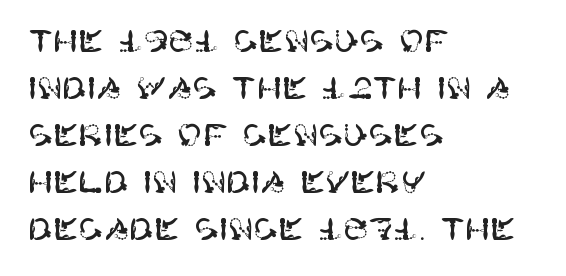
{"serif": "no", "italic": "no", "width": "normal", "stroke_contrast": "high", "x_height": "large", "underline": "no", "align": "left", "line_spacing": "normal", "line_spacing_ratio": 1.57, "letter_spacing": "normal", "letter_spacing_em": 0.0, "glyph_px": 30}
